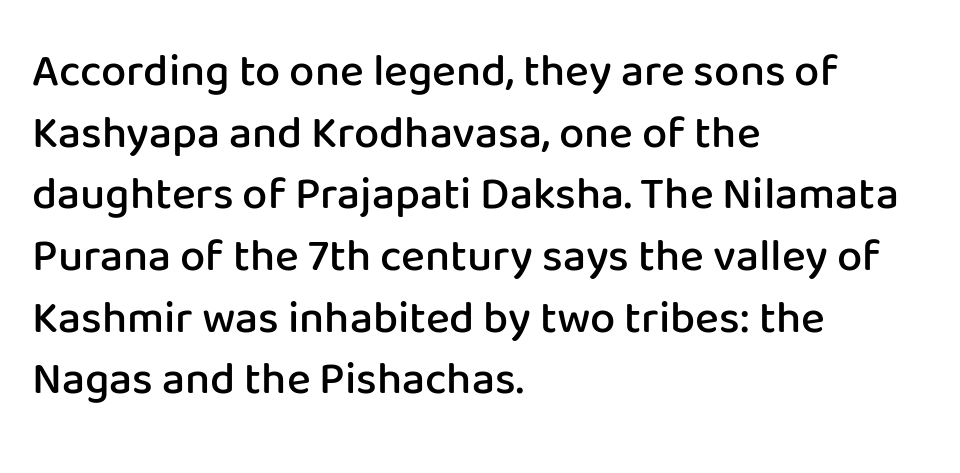
Q: Is the text bold? A: Semi-bold.
Q: Is the text italic (slanted)? A: No, it is upright.
Q: Is the typeface a serif or a sans-serif typeface? A: Sans-serif.
Q: Is the text underlined? A: No.
Q: How is the paragraph aligned? A: Left-aligned.
Q: Is the spacing between letters normal or unusually wide? A: Normal.
Q: Is the spacing between lines tight, normal or loose? A: Normal.
Q: Width (condensed, normal, or wide)? A: Normal.
Q: Stroke contrast? A: Low.
Q: x-height? A: Medium.
Q: Monospaced? A: No.
